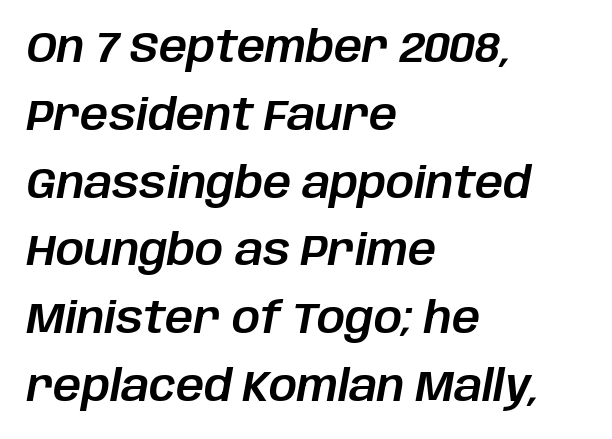
Compared with a centered layout, this one pins lines to the left instead. Characters follow at the spacing the type designer built in. How would I describe the line gaps? Plain and ordinary. Each letter keeps its own natural width here, so spacing adapts to shape.
